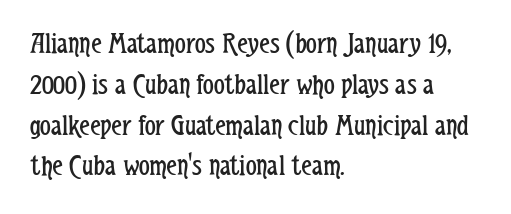
{"serif": "no", "italic": "no", "bold": "no", "weight": "regular", "width": "condensed", "stroke_contrast": "low", "x_height": "medium", "monospaced": "no", "underline": "no", "align": "left", "line_spacing": "normal", "line_spacing_ratio": 1.36, "letter_spacing": "normal", "letter_spacing_em": 0.0, "glyph_px": 30}
